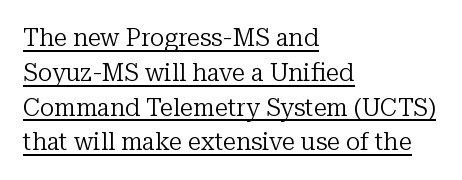
The image shows 24 px text type, upright; set left-aligned, normal line spacing (1.45x), normal letter spacing, underlined.
